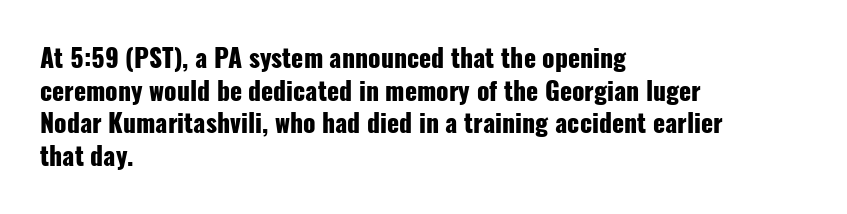
You could call the tracking neutral — neither tight nor loose. Ordinary non-slanted type is in use. Heavy, bold letterforms. Does the copy run flush right? No — it runs flush left. Regular leading.
